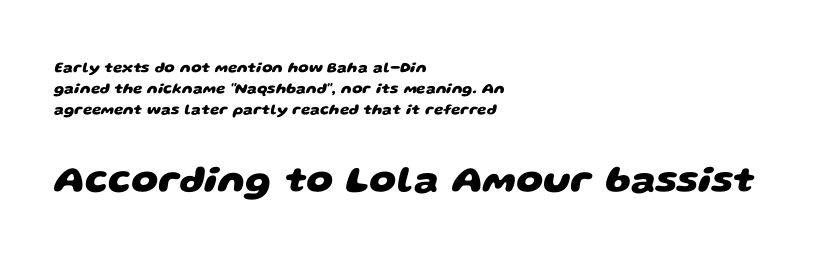
The image shows 38 px heavy, wide sans-serif type; set left-aligned, normal line spacing (1.4x), normal letter spacing, not underlined; the second (bottom) block is 2.53x larger; low stroke contrast and a large x-height.
